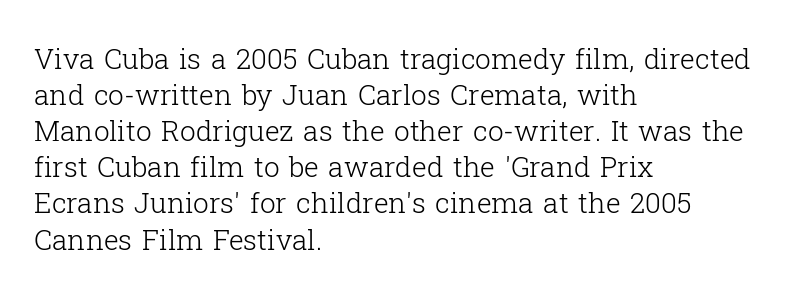
The image shows 28 px light serif type, upright; set left-aligned, normal line spacing (1.29x), normal letter spacing, not underlined; low stroke contrast and a medium x-height.
